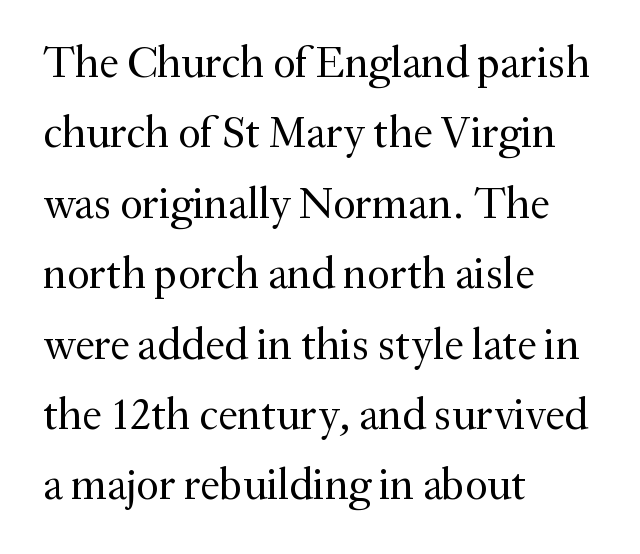
The image shows 44 px regular-weight serif type, upright; set left-aligned, normal line spacing (1.6x), normal letter spacing, not underlined; medium stroke contrast and a small x-height.
